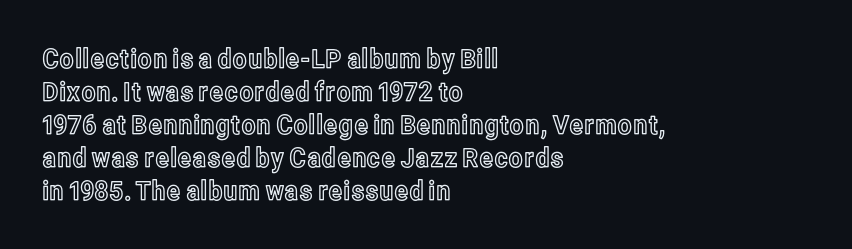
{"italic": "no", "underline": "no", "align": "left", "line_spacing_ratio": 1.22, "letter_spacing": "normal", "letter_spacing_em": 0.0, "glyph_px": 27}
